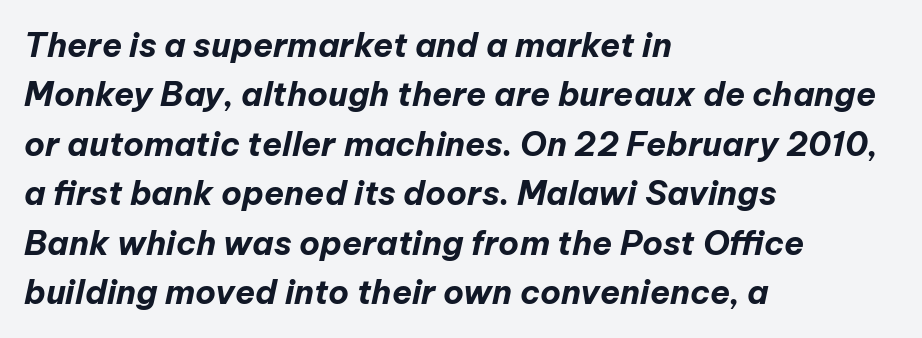
The image shows 33 px bold type, italic (leaning right); set left-aligned, normal line spacing (1.5x), normal letter spacing, not underlined; low stroke contrast and a medium x-height.
